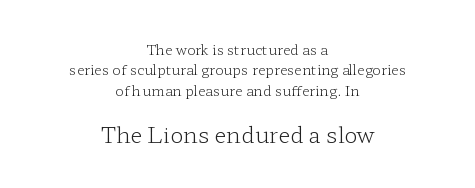
The image shows 22 px text type, upright; set centered, normal line spacing (1.46x), normal letter spacing, not underlined; the second (bottom) block is 1.57x larger.
